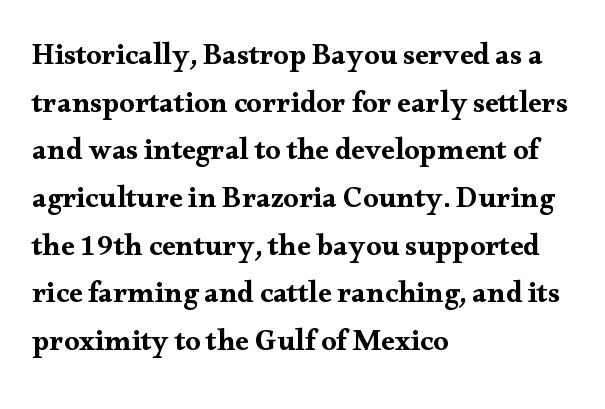
{"serif": "yes", "italic": "no", "width": "wide", "stroke_contrast": "medium", "x_height": "small", "monospaced": "no", "underline": "no", "align": "left", "line_spacing": "normal", "line_spacing_ratio": 1.59, "letter_spacing": "normal", "letter_spacing_em": 0.0, "glyph_px": 30}
